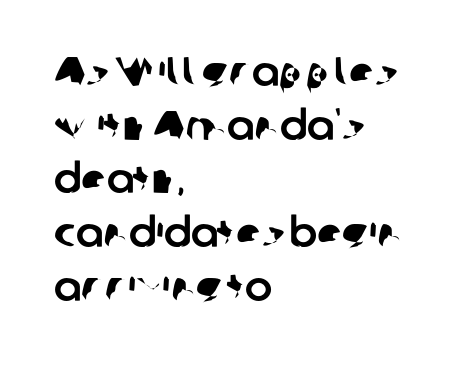
{"serif": "no", "width": "normal", "stroke_contrast": "low", "x_height": "medium", "monospaced": "no", "underline": "no", "align": "left", "line_spacing": "normal", "line_spacing_ratio": 1.31, "letter_spacing": "normal", "letter_spacing_em": 0.0, "glyph_px": 41}
